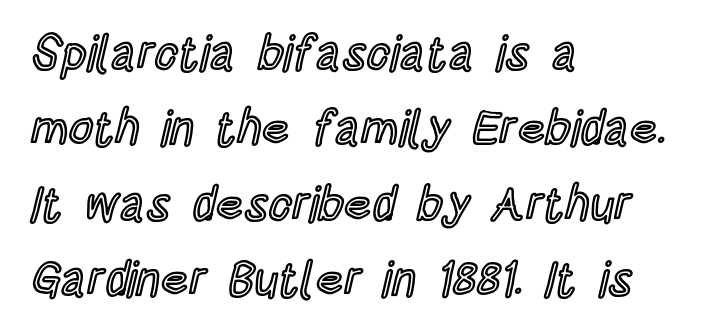
{"width": "condensed", "x_height": "large", "monospaced": "no", "underline": "no", "align": "left", "line_spacing": "normal", "line_spacing_ratio": 1.57, "letter_spacing": "normal", "letter_spacing_em": 0.0, "glyph_px": 48}
